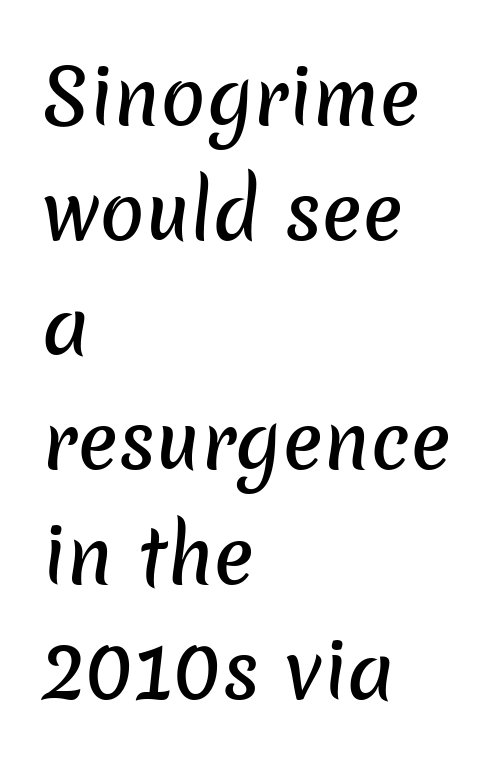
{"serif": "no", "width": "normal", "stroke_contrast": "low", "x_height": "medium", "monospaced": "no", "underline": "no", "align": "left", "line_spacing": "normal", "line_spacing_ratio": 1.53, "letter_spacing": "normal", "letter_spacing_em": 0.0, "glyph_px": 75}
